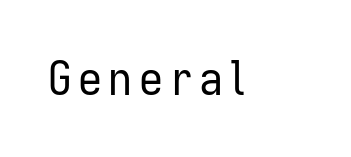
Q: Is the text bold? A: No.
Q: Is the text italic (slanted)? A: No, it is upright.
Q: Is the typeface a serif or a sans-serif typeface? A: Sans-serif.
Q: Is the text underlined? A: No.
Q: Width (condensed, normal, or wide)? A: Condensed.
Q: Stroke contrast? A: Low.
Q: x-height? A: Medium.
Q: Monospaced? A: No.
